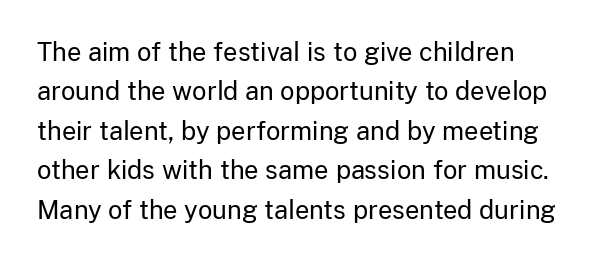
The image shows 25 px text type, upright; set left-aligned, normal line spacing (1.58x), normal letter spacing, not underlined.
